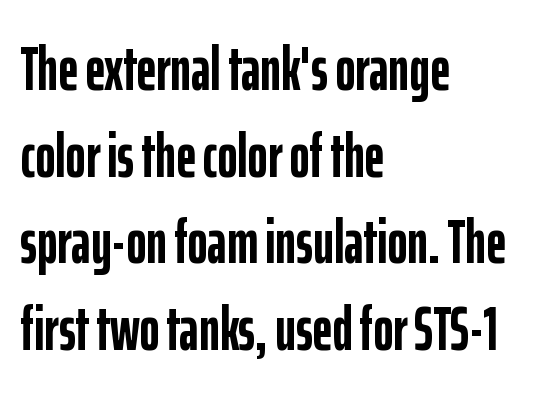
Characters follow at the spacing the type designer built in. Spacing verdict: proportional, widths tailored to each character. Set as a true bold cut, around the 700 mark. Check under the words: just untouched page. Casual observation: everything's shoved over to the left.
